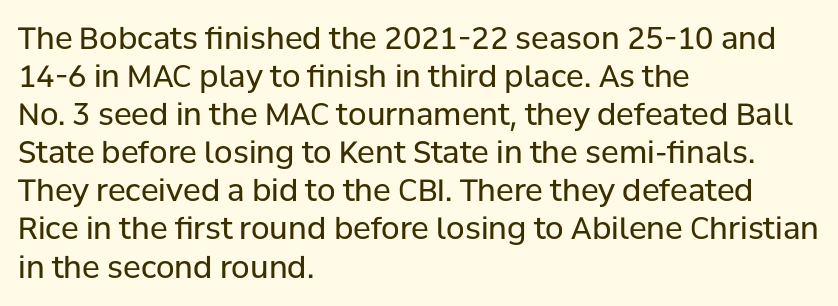
The image shows 30 px regular-weight sans-serif type, upright; set left-aligned, normal line spacing (1.27x), normal letter spacing, not underlined; low stroke contrast and a medium x-height.
